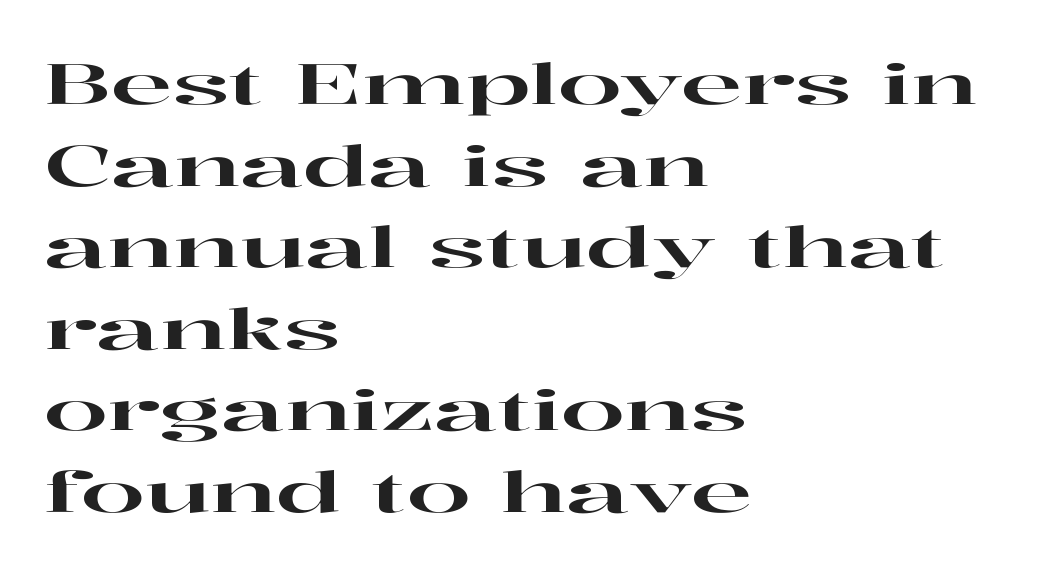
Q: Is the text italic (slanted)? A: No, it is upright.
Q: Is the typeface a serif or a sans-serif typeface? A: Serif.
Q: Is the text underlined? A: No.
Q: How is the paragraph aligned? A: Left-aligned.
Q: Is the spacing between letters normal or unusually wide? A: Normal.
Q: Is the spacing between lines tight, normal or loose? A: Normal.
Q: Width (condensed, normal, or wide)? A: Wide.
Q: Stroke contrast? A: High.
Q: x-height? A: Medium.
Q: Monospaced? A: No.
